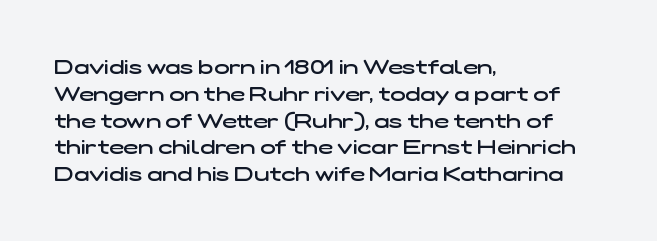
Q: Is the text bold? A: Semi-bold.
Q: Is the text underlined? A: No.
Q: How is the paragraph aligned? A: Left-aligned.
Q: Is the spacing between letters normal or unusually wide? A: Normal.
Q: Is the spacing between lines tight, normal or loose? A: Normal.
